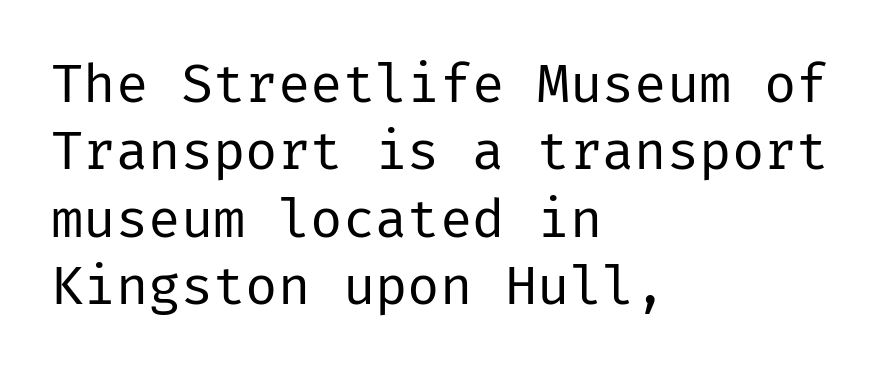
The image shows 54 px regular-weight sans-serif type, upright; set left-aligned, normal line spacing (1.25x), normal letter spacing, not underlined; low stroke contrast and a medium x-height.
